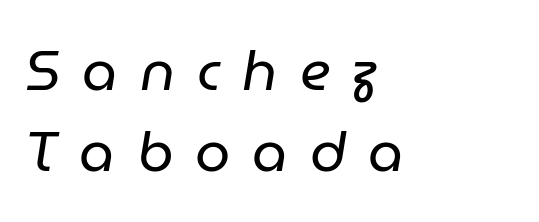
Q: Is the text bold? A: No.
Q: Is the text italic (slanted)? A: Yes, it leans right by about 9 degrees.
Q: Is the text underlined? A: No.
Q: How is the paragraph aligned? A: Left-aligned.
Q: Is the spacing between letters normal or unusually wide? A: Unusually wide.
Q: Is the spacing between lines tight, normal or loose? A: Normal.
Q: Width (condensed, normal, or wide)? A: Normal.
Q: Stroke contrast? A: Low.
Q: x-height? A: Medium.
Q: Monospaced? A: No.
